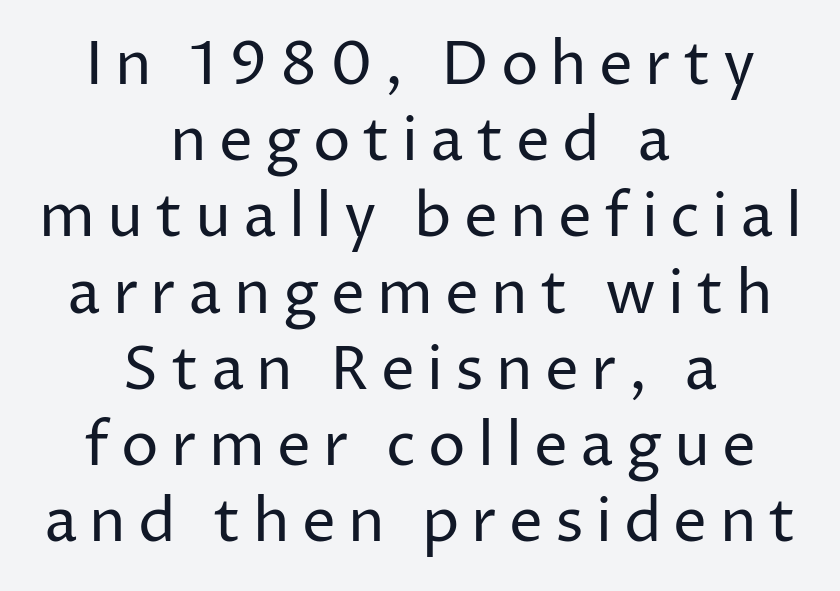
Q: Is the text bold? A: No.
Q: Is the text italic (slanted)? A: No, it is upright.
Q: Is the typeface a serif or a sans-serif typeface? A: Sans-serif.
Q: Is the text underlined? A: No.
Q: How is the paragraph aligned? A: Centered.
Q: Is the spacing between letters normal or unusually wide? A: Unusually wide.
Q: Is the spacing between lines tight, normal or loose? A: Normal.
Q: Width (condensed, normal, or wide)? A: Normal.
Q: Stroke contrast? A: Low.
Q: x-height? A: Medium.
Q: Monospaced? A: No.
